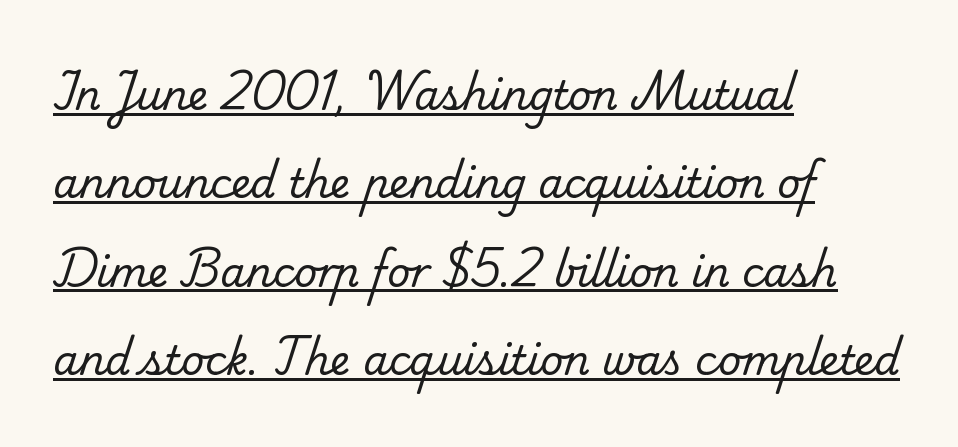
Q: Is the text bold? A: No.
Q: Is the typeface a serif or a sans-serif typeface? A: Serif.
Q: Is the text underlined? A: Yes.
Q: How is the paragraph aligned? A: Left-aligned.
Q: Is the spacing between letters normal or unusually wide? A: Normal.
Q: Is the spacing between lines tight, normal or loose? A: Loose.
Q: Width (condensed, normal, or wide)? A: Normal.
Q: Stroke contrast? A: Low.
Q: x-height? A: Small.
Q: Monospaced? A: No.
